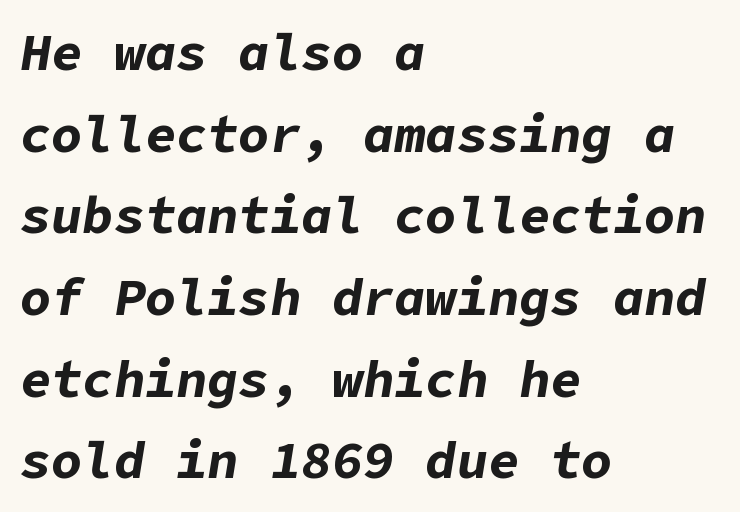
The image shows 52 px bold type, italic (leaning right); set left-aligned, normal line spacing (1.57x), normal letter spacing, not underlined; low stroke contrast and a medium x-height.
